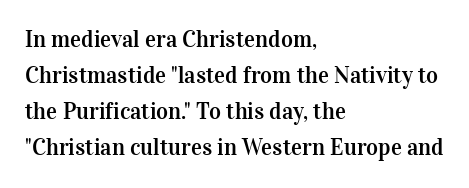
The image shows 23 px text type, upright; set left-aligned, normal line spacing (1.57x), normal letter spacing, not underlined.
